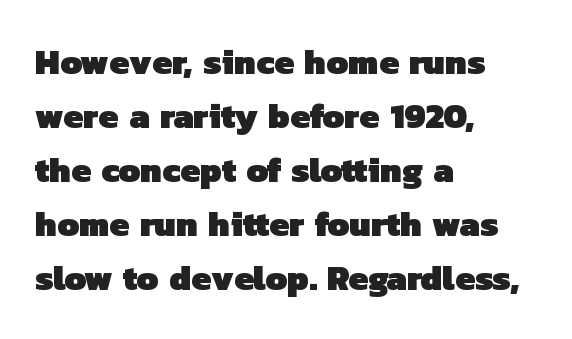
Q: Is the text bold? A: Yes.
Q: Is the typeface a serif or a sans-serif typeface? A: Sans-serif.
Q: Is the text underlined? A: No.
Q: How is the paragraph aligned? A: Left-aligned.
Q: Is the spacing between letters normal or unusually wide? A: Normal.
Q: Is the spacing between lines tight, normal or loose? A: Normal.
Q: Width (condensed, normal, or wide)? A: Normal.
Q: Stroke contrast? A: Low.
Q: x-height? A: Medium.
Q: Monospaced? A: No.
